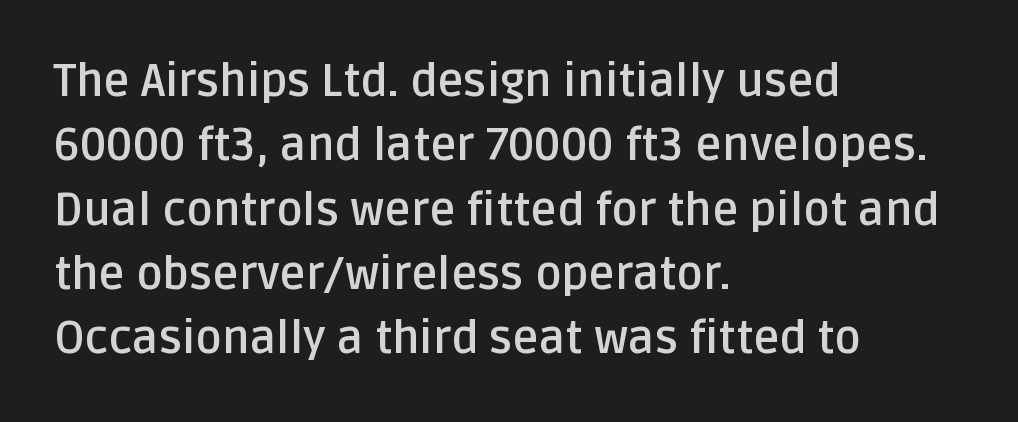
{"serif": "no", "italic": "no", "bold": "yes", "weight": "semibold", "width": "normal", "stroke_contrast": "low", "x_height": "large", "monospaced": "no", "underline": "no", "align": "left", "line_spacing": "normal", "line_spacing_ratio": 1.43, "letter_spacing": "normal", "letter_spacing_em": 0.0, "glyph_px": 45}
